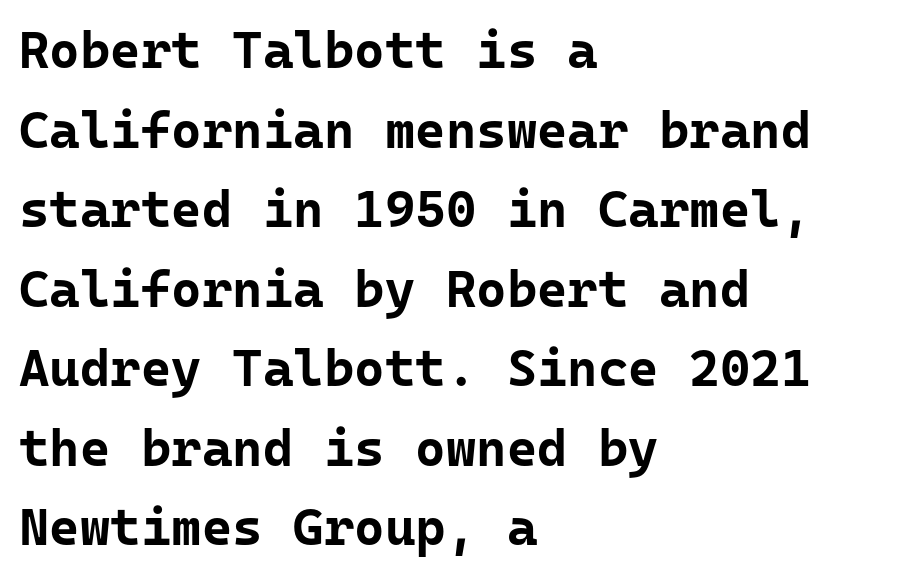
Observe the ordinary spacing: letters are neighbours, not strangers. Plain, unruled lines of type. No feet cap the strokes, marking this as sans-serif type. Whoever set this chose a conventional vertical rhythm. The rag falls on the right side of this text block. Its strokes are broad and dark, the hallmark of bold type.
